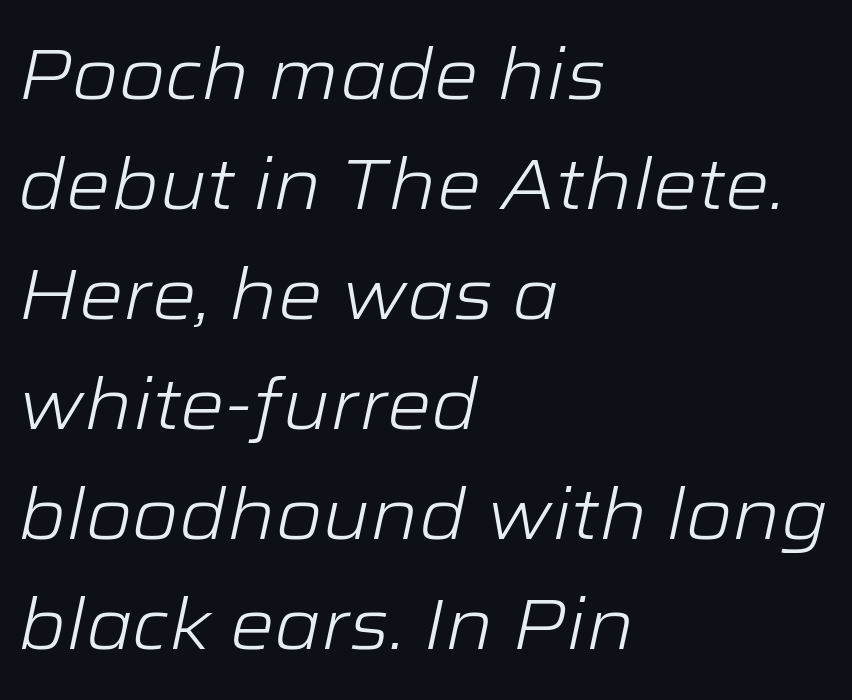
Beneath every word, the page is bare. No heavy texture on the line: the type isn't bold. Glyph-to-glyph distance matches everyday printed text. Does the copy run flush right? No — it runs flush left.
